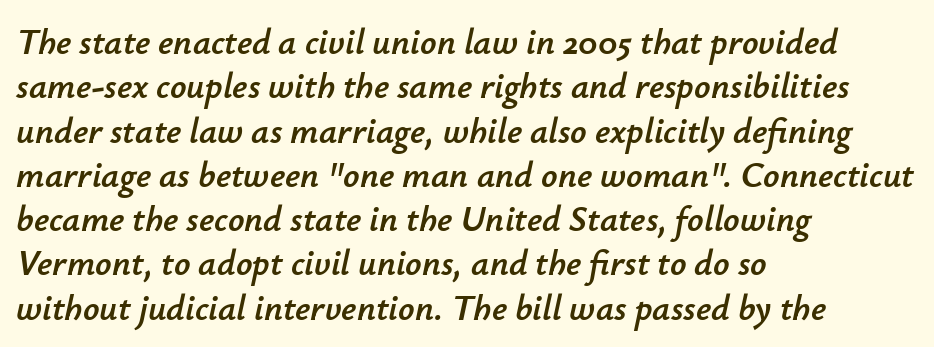
The image shows 36 px text type, italic (leaning right); set left-aligned, line spacing 1.23x, normal letter spacing, not underlined; low stroke contrast and a small x-height.
